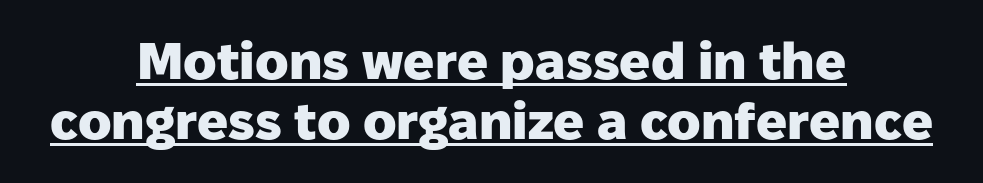
The image shows 51 px heavy sans-serif type, upright; set centered, line spacing 1.18x, normal letter spacing, underlined; low stroke contrast and a medium x-height.
